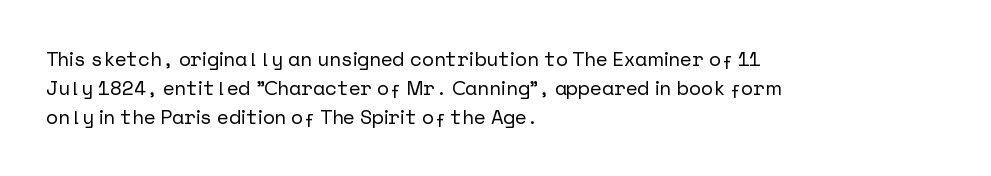
{"italic": "no", "underline": "no", "align": "left", "line_spacing": "normal", "line_spacing_ratio": 1.44, "letter_spacing": "normal", "letter_spacing_em": 0.0, "glyph_px": 20}
